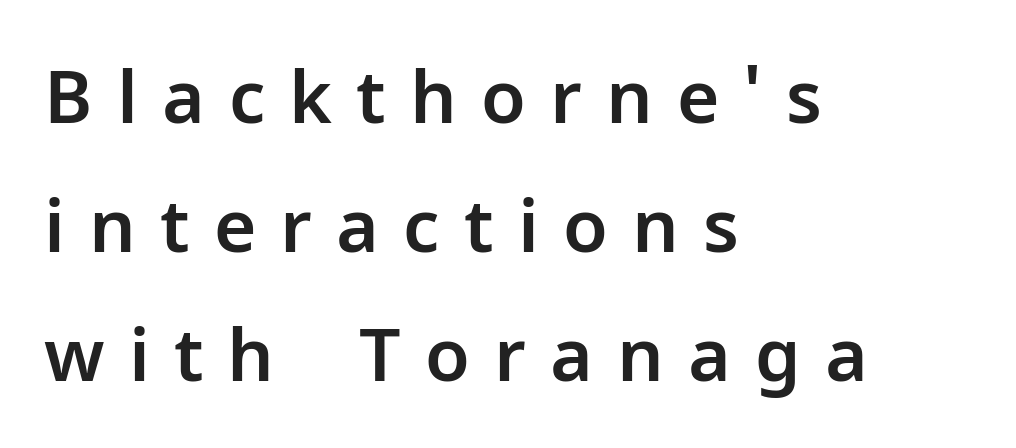
Q: Is the text italic (slanted)? A: No, it is upright.
Q: Is the typeface a serif or a sans-serif typeface? A: Sans-serif.
Q: Is the text underlined? A: No.
Q: How is the paragraph aligned? A: Left-aligned.
Q: Is the spacing between letters normal or unusually wide? A: Unusually wide.
Q: Width (condensed, normal, or wide)? A: Normal.
Q: Stroke contrast? A: Low.
Q: x-height? A: Medium.
Q: Monospaced? A: No.
